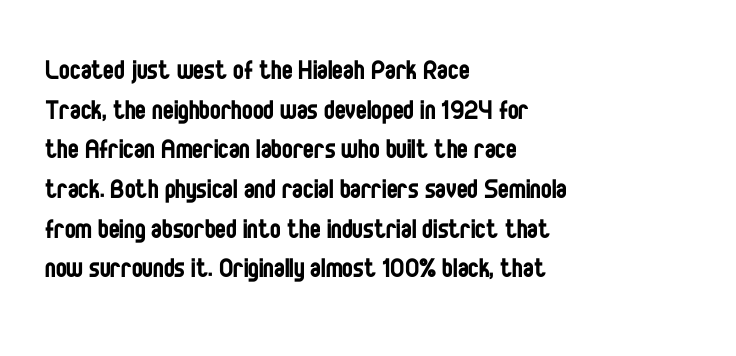
{"serif": "no", "italic": "no", "bold": "no", "weight": "regular", "width": "condensed", "stroke_contrast": "low", "x_height": "large", "monospaced": "no", "underline": "no", "align": "left", "line_spacing_ratio": 1.24, "letter_spacing": "normal", "letter_spacing_em": 0.0, "glyph_px": 32}
